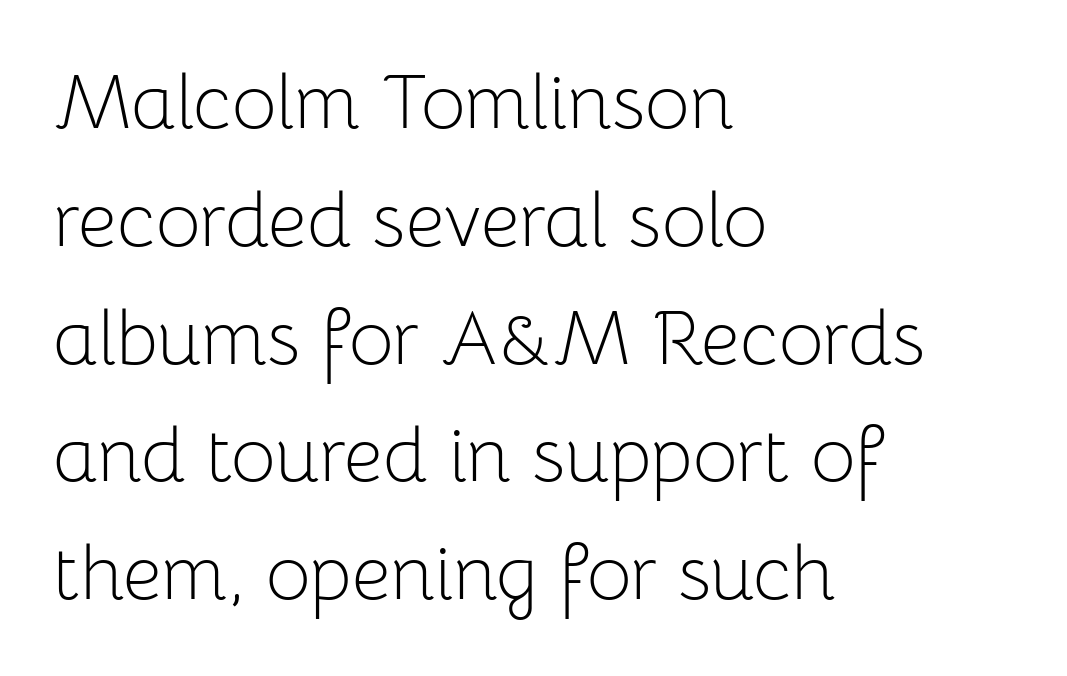
Q: Is the text bold? A: No.
Q: Is the text italic (slanted)? A: No, it is upright.
Q: Is the typeface a serif or a sans-serif typeface? A: Sans-serif.
Q: Is the text underlined? A: No.
Q: How is the paragraph aligned? A: Left-aligned.
Q: Is the spacing between letters normal or unusually wide? A: Normal.
Q: Is the spacing between lines tight, normal or loose? A: Normal.
Q: Width (condensed, normal, or wide)? A: Normal.
Q: Stroke contrast? A: Low.
Q: x-height? A: Medium.
Q: Monospaced? A: No.
